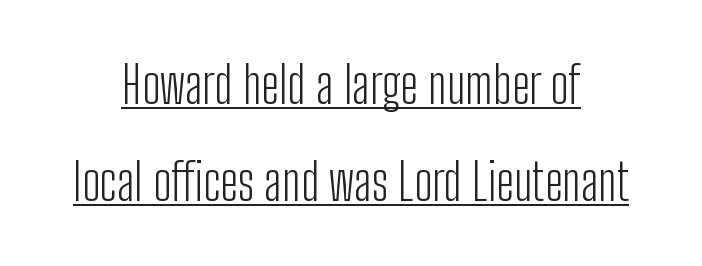
{"serif": "no", "italic": "no", "bold": "no", "weight": "light", "width": "condensed", "stroke_contrast": "low", "x_height": "medium", "monospaced": "no", "underline": "yes", "align": "center", "line_spacing": "loose", "line_spacing_ratio": 1.91, "letter_spacing": "normal", "letter_spacing_em": 0.0, "glyph_px": 51}
